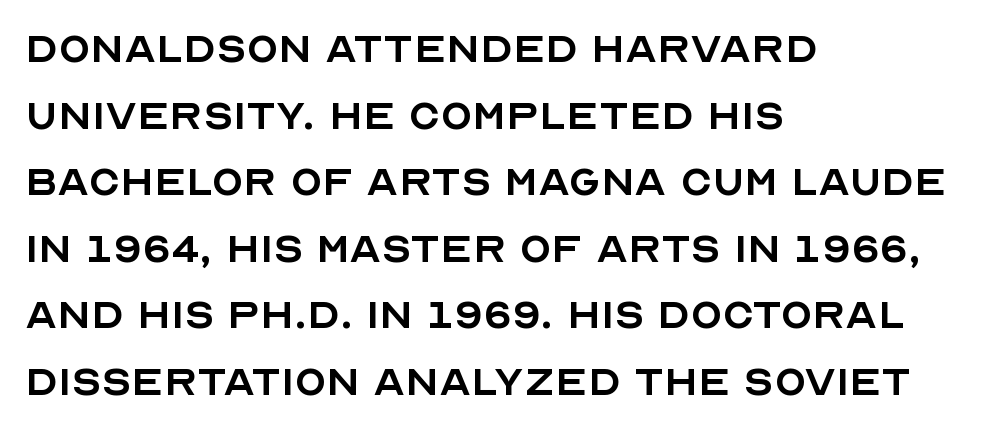
{"serif": "no", "italic": "no", "bold": "no", "weight": "regular", "width": "normal", "x_height": "large", "monospaced": "no", "underline": "no", "align": "left", "line_spacing": "normal", "line_spacing_ratio": 1.28, "letter_spacing": "normal", "letter_spacing_em": 0.0, "glyph_px": 52}
